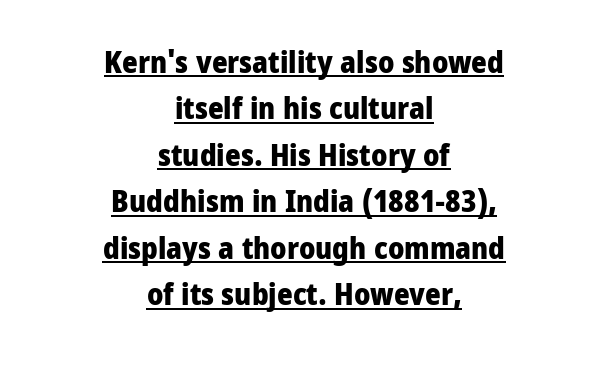
Each glyph is drawn with heavy, bold strokes. A student would call this center alignment; a typographer would say set centered. You can tell it's not italic because the verticals are truly vertical. Honestly, the row spacing looks completely unremarkable.
